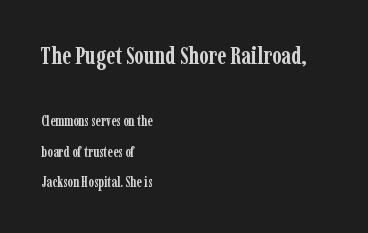
Q: Is the text bold? A: Yes.
Q: Is the text italic (slanted)? A: No, it is upright.
Q: Is the text underlined? A: No.
Q: How is the paragraph aligned? A: Left-aligned.
Q: Is the spacing between letters normal or unusually wide? A: Normal.
Q: Is the spacing between lines tight, normal or loose? A: Loose.
Q: Which block of text is set in a larger size, the first (top) or the second (bottom)? A: The first (top) one.
